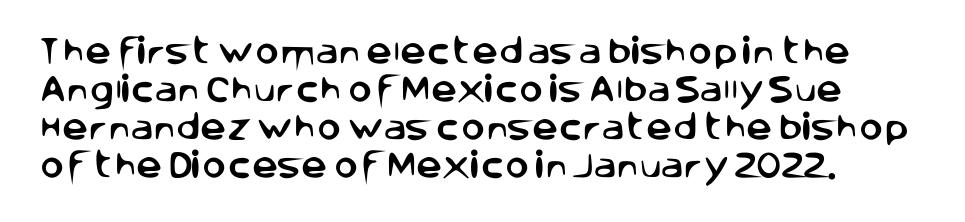
Does extra space separate the letters? No, they use regular spacing. Line starts are locked; line ends wander. Plain, unruled lines of type. When letters stand straight like this, we call the style roman or upright. You could not count columns in this text — the font is proportionally spaced.
